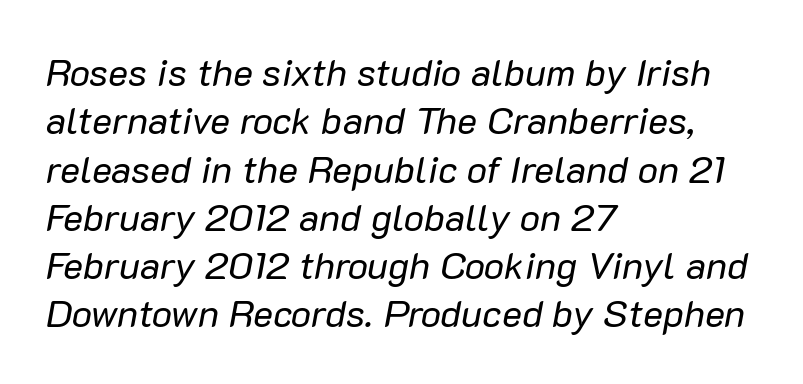
Q: Is the text bold? A: No.
Q: Is the text italic (slanted)? A: Yes, it leans right by about 10 degrees.
Q: Is the text underlined? A: No.
Q: How is the paragraph aligned? A: Left-aligned.
Q: Is the spacing between letters normal or unusually wide? A: Normal.
Q: Is the spacing between lines tight, normal or loose? A: Normal.
Q: Width (condensed, normal, or wide)? A: Normal.
Q: Stroke contrast? A: Low.
Q: x-height? A: Medium.
Q: Monospaced? A: No.
